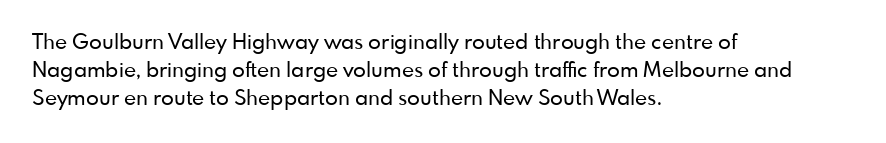
{"italic": "no", "underline": "no", "align": "left", "line_spacing": "normal", "line_spacing_ratio": 1.34, "letter_spacing": "normal", "letter_spacing_em": 0.0, "glyph_px": 21}
